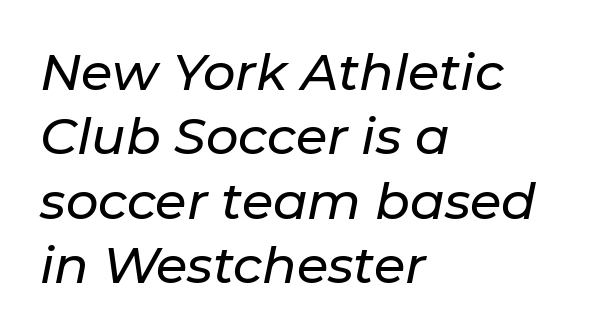
Tracking value appears to be zero — textbook default spacing. Unmarked baselines from the first word to the last. Rows of type keep a routine distance in the vertical direction. The text block is weighted toward the left margin, trailing off unevenly rightward.
